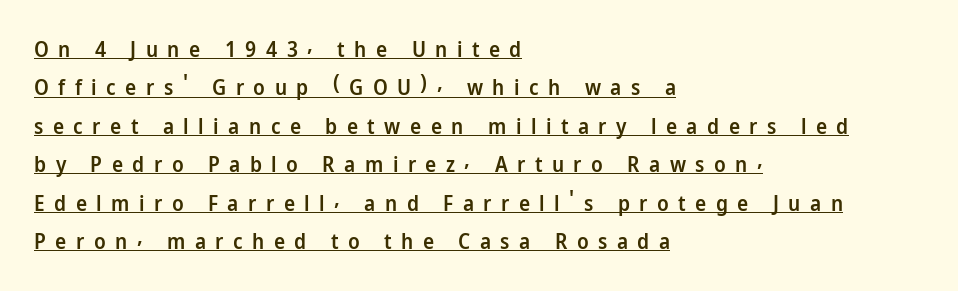
Q: Is the text bold? A: Semi-bold.
Q: Is the text italic (slanted)? A: No, it is upright.
Q: Is the text underlined? A: Yes.
Q: How is the paragraph aligned? A: Left-aligned.
Q: Is the spacing between letters normal or unusually wide? A: Unusually wide.
